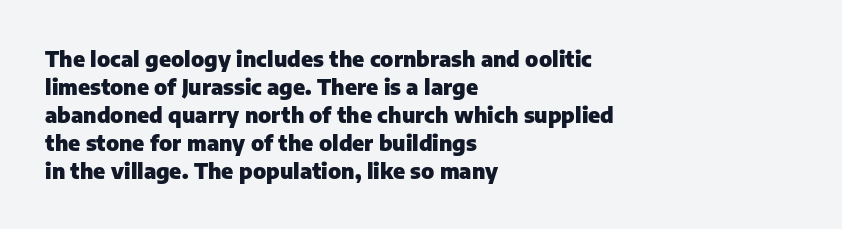
The image shows 21 px bold type, upright; set left-aligned, normal line spacing (1.33x), normal letter spacing, not underlined.
